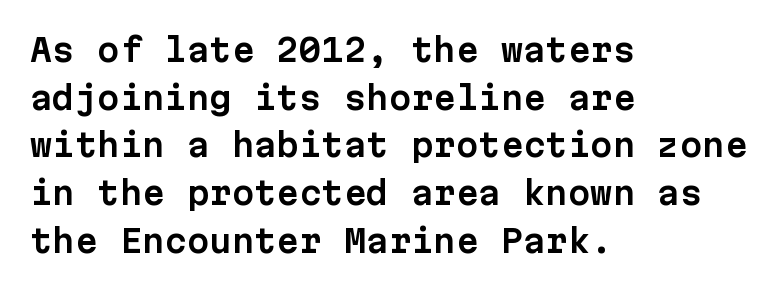
The image shows 32 px sans-serif type, upright, monospaced; set left-aligned, normal line spacing (1.49x), normal letter spacing, not underlined; low stroke contrast and a medium x-height.
